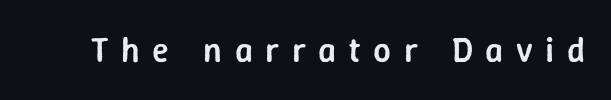
{"serif": "no", "italic": "no", "bold": "semi", "weight": "semibold", "width": "normal", "stroke_contrast": "low", "x_height": "medium", "monospaced": "no", "underline": "no", "letter_spacing": "wide", "letter_spacing_em": 0.36, "glyph_px": 35}
